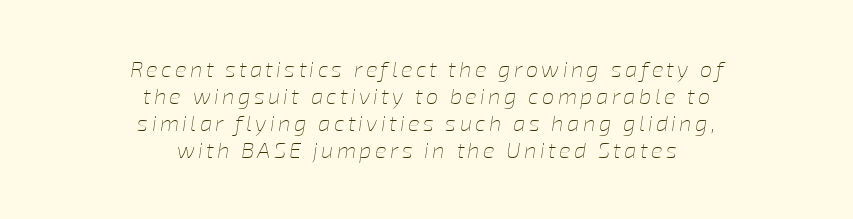
The image shows 22 px text type, italic (leaning right); set centered, line spacing 1.23x, not underlined.
